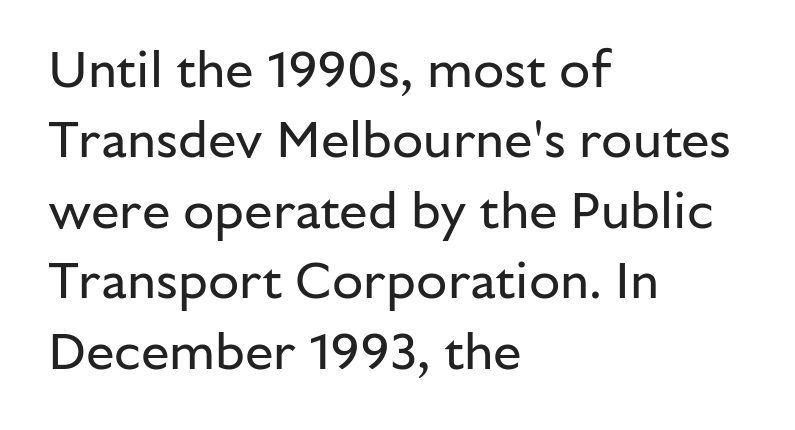
{"serif": "no", "italic": "no", "bold": "no", "weight": "regular", "width": "normal", "stroke_contrast": "low", "x_height": "medium", "monospaced": "no", "underline": "no", "align": "left", "line_spacing": "normal", "line_spacing_ratio": 1.38, "letter_spacing": "normal", "letter_spacing_em": 0.0, "glyph_px": 51}
